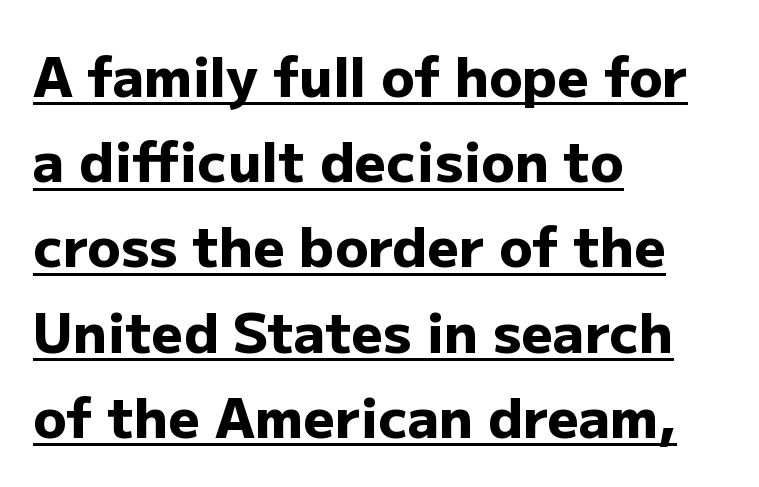
These lines are set flush left with a ragged right edge. The rows are spaced the way most documents space them. This rendering employs a face without finishing strokes, i.e., a sans-serif. Pretty heavy lettering here — definitely bold. A typographer would call this underscored text.
